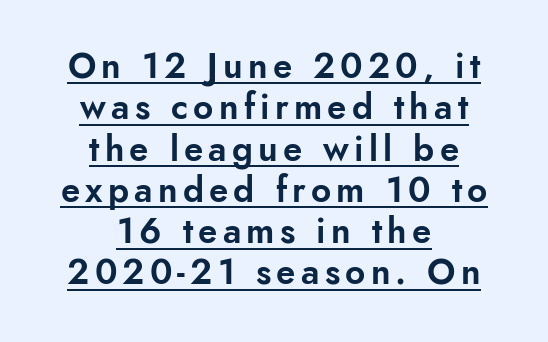
{"serif": "no", "italic": "no", "width": "normal", "stroke_contrast": "low", "x_height": "small", "monospaced": "no", "underline": "yes", "align": "center", "line_spacing_ratio": 1.18, "glyph_px": 35}
